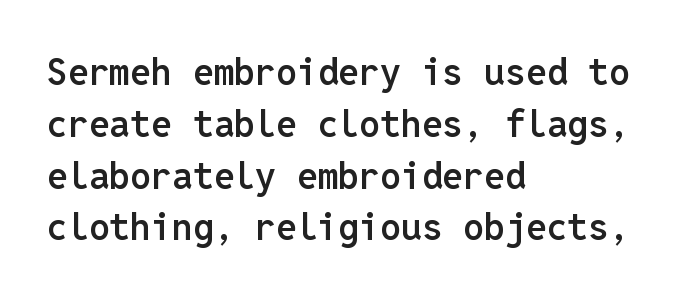
Students, this is semibold: more ink than regular, less than bold. The type family on display is of the sans-serif kind. Unlike italic type, these characters show no tilt at all. Underline: absent. Does the copy run flush right? No — it runs flush left.
